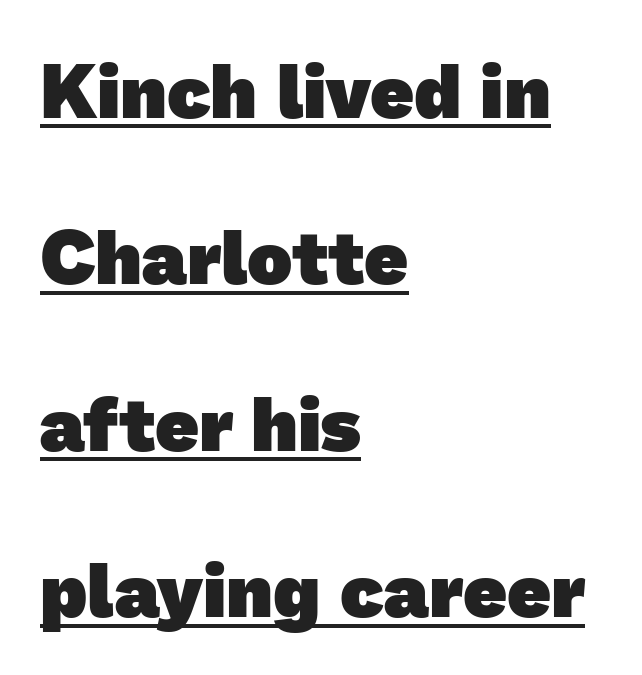
Each letter keeps its own natural width here, so spacing adapts to shape. Honestly, the underline is the first thing you notice here. Each letter's strokes conclude bluntly, with no projecting serifs. Does extra space separate the letters? No, they use regular spacing.
